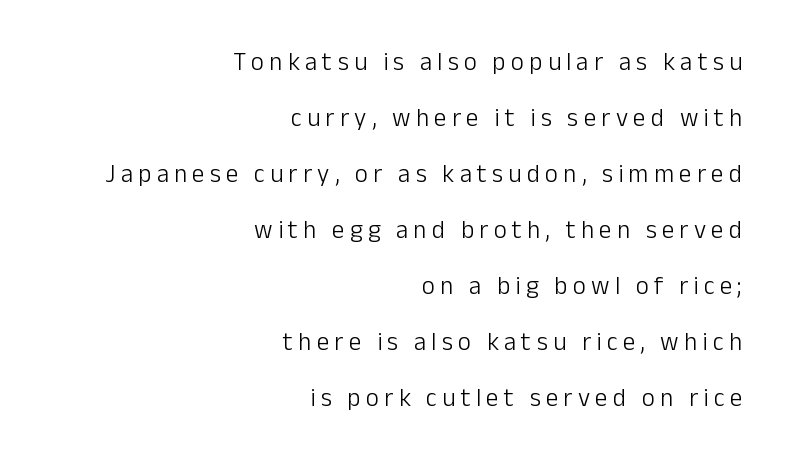
The image shows 25 px text type, upright; set right-aligned, loose line spacing (2.24x), unusually wide letter spacing (+0.21 em), not underlined.
